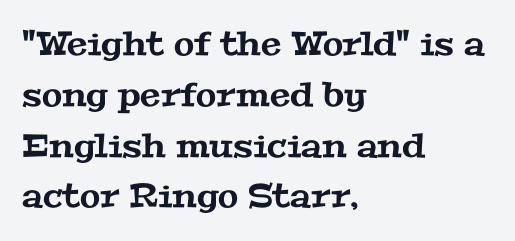
The image shows 33 px wide serif type; set left-aligned, normal line spacing (1.54x), normal letter spacing, not underlined; medium stroke contrast and a medium x-height.
